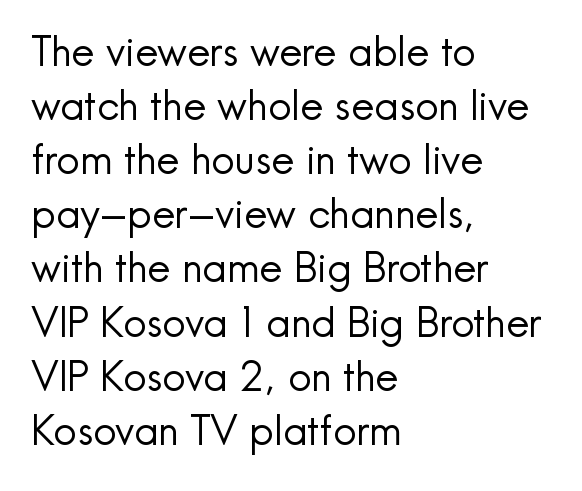
The image shows 41 px regular-weight sans-serif type, upright; set left-aligned, normal line spacing (1.32x), normal letter spacing, not underlined; a small x-height.
